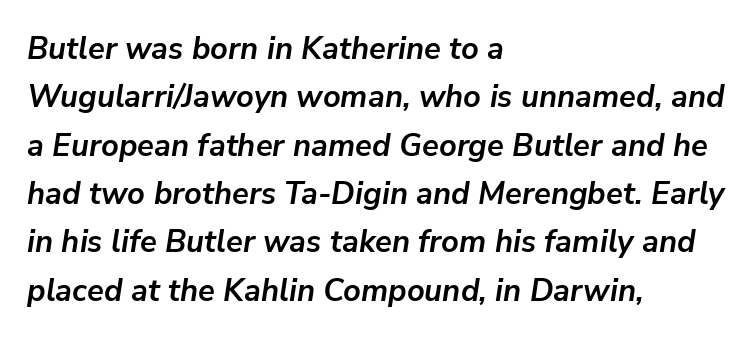
Q: Is the text bold? A: Yes.
Q: Is the text italic (slanted)? A: Yes, it leans right by about 9 degrees.
Q: Is the text underlined? A: No.
Q: How is the paragraph aligned? A: Left-aligned.
Q: Is the spacing between letters normal or unusually wide? A: Normal.
Q: Is the spacing between lines tight, normal or loose? A: Normal.
Q: Width (condensed, normal, or wide)? A: Normal.
Q: Stroke contrast? A: Low.
Q: x-height? A: Medium.
Q: Monospaced? A: No.
